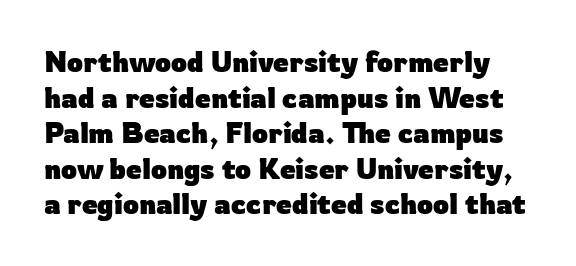
These lines carry a lot of weight — the face is fully bold. Descenders hang freely into open space. No italicization has been applied; the sample stays upright. Unlike a traditional serif, this face leaves its strokes unadorned.
